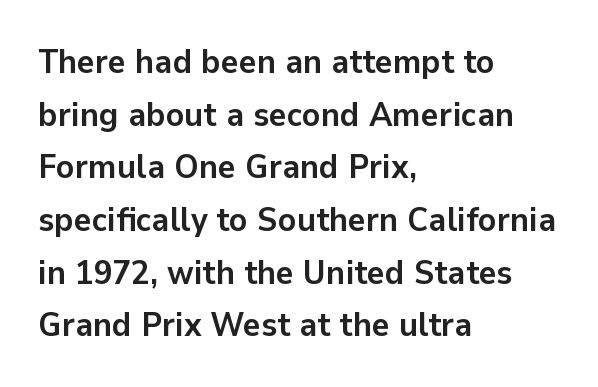
{"serif": "no", "italic": "no", "bold": "yes", "weight": "semibold", "width": "normal", "stroke_contrast": "low", "x_height": "medium", "monospaced": "no", "underline": "no", "align": "left", "line_spacing": "normal", "line_spacing_ratio": 1.55, "letter_spacing": "normal", "letter_spacing_em": 0.0, "glyph_px": 34}
